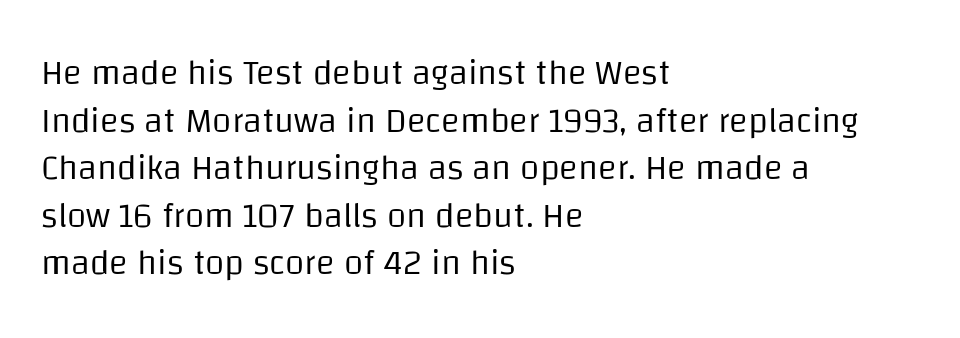
The image shows 35 px regular-weight sans-serif type, upright; set left-aligned, normal line spacing (1.36x), normal letter spacing, not underlined; low stroke contrast and a large x-height.
